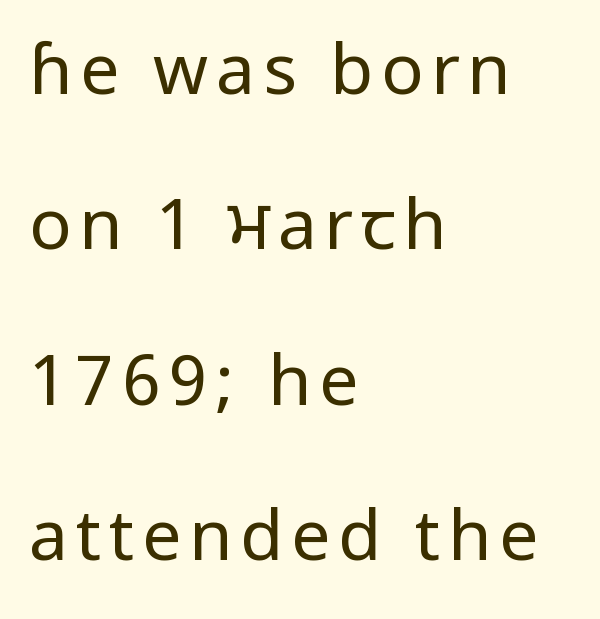
The image shows 70 px regular-weight sans-serif type, upright; set left-aligned, loose line spacing (2.22x), not underlined; low stroke contrast and a medium x-height.
